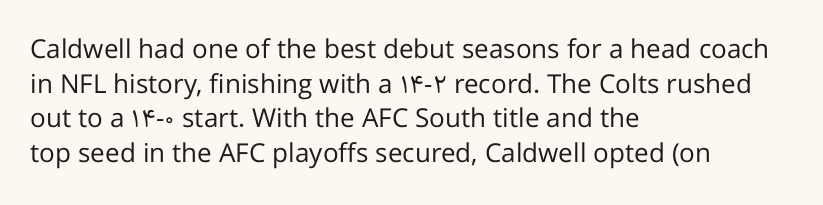
No chunkiness to these letters — they're not bold. A classic flush-left, rag-right setting is used for this passage. One glance says typical: line gaps are just what's usual. The letters sit at their default tracking, neither squeezed nor spread.
